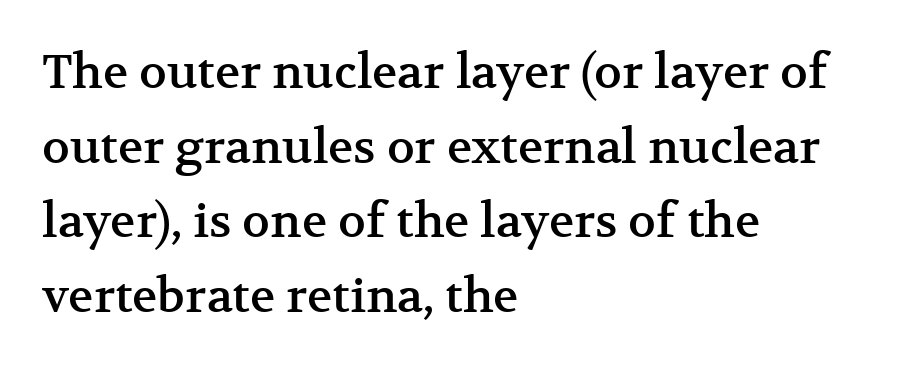
{"serif": "yes", "italic": "no", "width": "normal", "stroke_contrast": "medium", "x_height": "medium", "monospaced": "no", "underline": "no", "align": "left", "line_spacing": "normal", "line_spacing_ratio": 1.59, "letter_spacing": "normal", "letter_spacing_em": 0.0, "glyph_px": 47}
